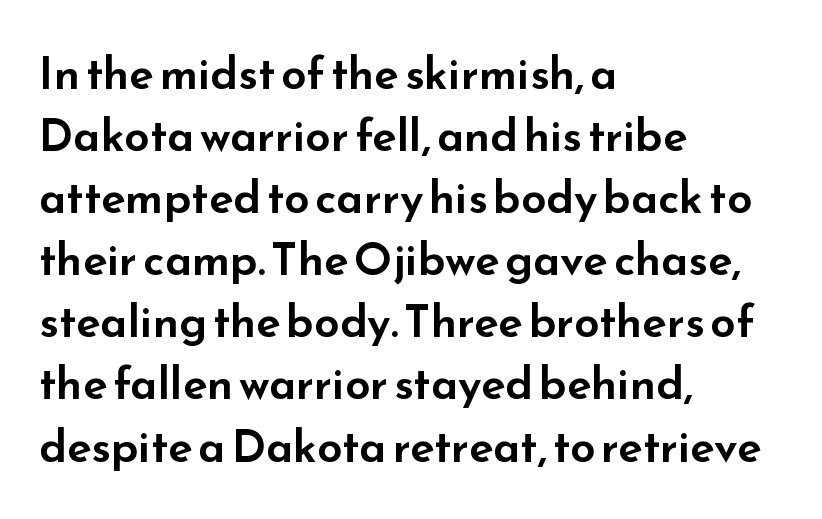
{"serif": "no", "italic": "no", "width": "wide", "stroke_contrast": "low", "x_height": "small", "monospaced": "no", "underline": "no", "align": "left", "line_spacing": "normal", "line_spacing_ratio": 1.38, "letter_spacing": "normal", "letter_spacing_em": 0.0, "glyph_px": 45}
